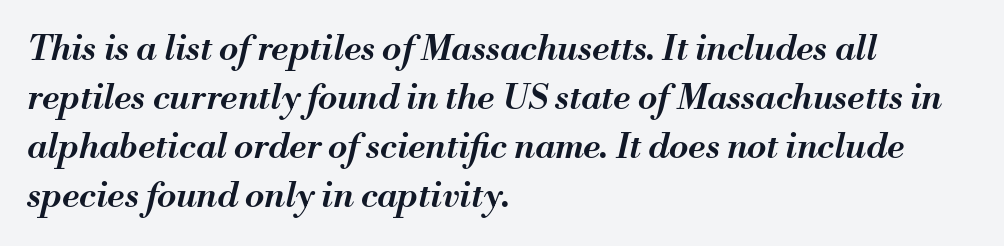
Glyph-to-glyph distance matches everyday printed text. Heft: intermediate — a semibold. The rendering uses a moderate line-height, typical for paragraphs. Spacing verdict: proportional, widths tailored to each character. Every row of glyphs begins at an identical x-position on the left. It's the slanting kind of type.
